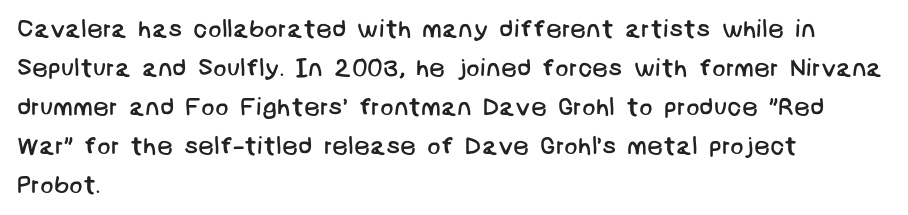
Q: Is the text bold? A: No.
Q: Is the text underlined? A: No.
Q: How is the paragraph aligned? A: Left-aligned.
Q: Is the spacing between letters normal or unusually wide? A: Normal.
Q: Is the spacing between lines tight, normal or loose? A: Normal.
